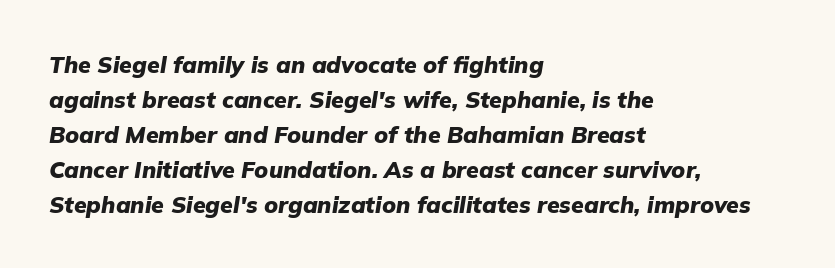
The image shows 23 px bold type, italic (leaning right); set left-aligned, normal line spacing (1.52x), normal letter spacing, not underlined.
